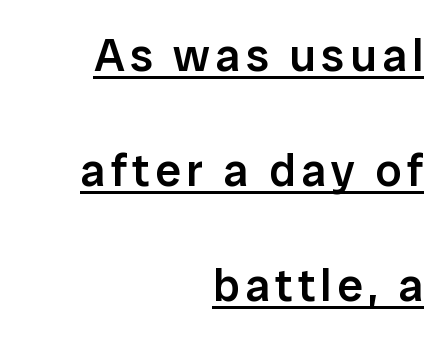
Q: Is the text bold? A: Semi-bold.
Q: Is the text italic (slanted)? A: No, it is upright.
Q: Is the typeface a serif or a sans-serif typeface? A: Sans-serif.
Q: Is the text underlined? A: Yes.
Q: How is the paragraph aligned? A: Right-aligned.
Q: Is the spacing between lines tight, normal or loose? A: Loose.
Q: Width (condensed, normal, or wide)? A: Normal.
Q: Stroke contrast? A: Low.
Q: x-height? A: Medium.
Q: Monospaced? A: No.
